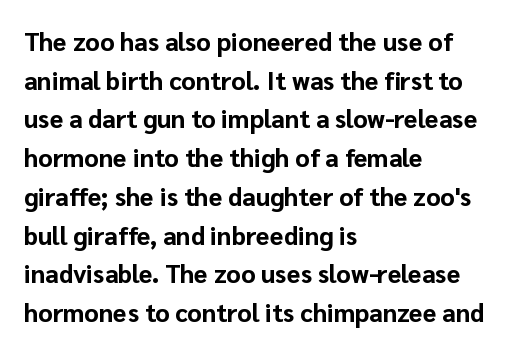
Q: Is the text bold? A: Yes.
Q: Is the text italic (slanted)? A: No, it is upright.
Q: Is the text underlined? A: No.
Q: How is the paragraph aligned? A: Left-aligned.
Q: Is the spacing between letters normal or unusually wide? A: Normal.
Q: Is the spacing between lines tight, normal or loose? A: Normal.
